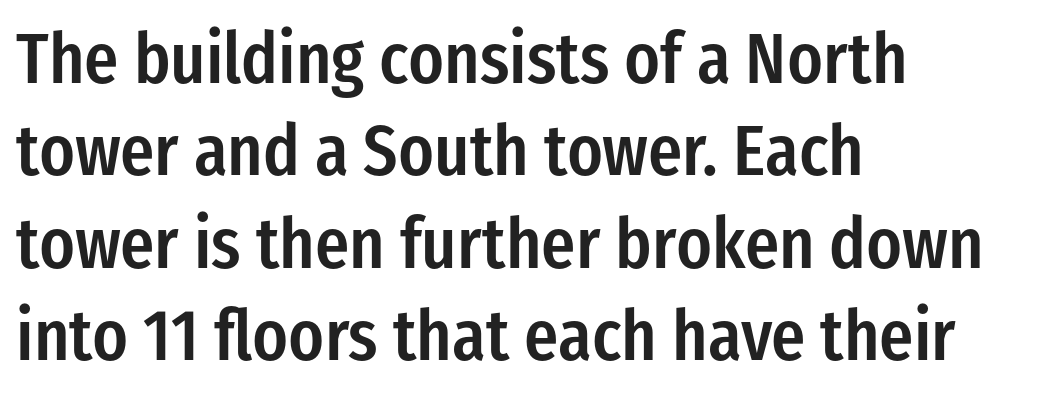
{"serif": "no", "italic": "no", "bold": "semi", "weight": "semibold", "width": "condensed", "stroke_contrast": "low", "x_height": "medium", "monospaced": "no", "underline": "no", "align": "left", "line_spacing": "normal", "line_spacing_ratio": 1.3, "letter_spacing": "normal", "letter_spacing_em": 0.0, "glyph_px": 71}
